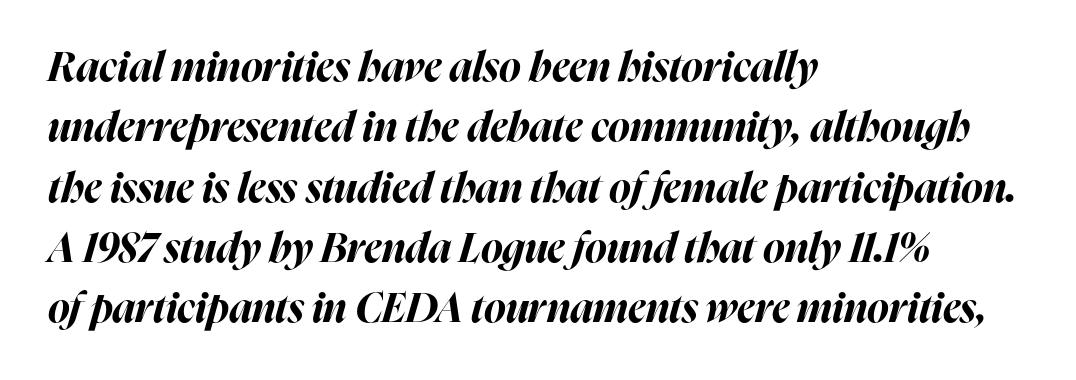
{"italic": "yes", "lean": "right", "slant_degrees": 16, "bold": "yes", "weight": "bold", "width": "normal", "stroke_contrast": "high", "x_height": "medium", "monospaced": "no", "underline": "no", "align": "left", "line_spacing": "normal", "line_spacing_ratio": 1.47, "letter_spacing": "normal", "letter_spacing_em": 0.0, "glyph_px": 41}
